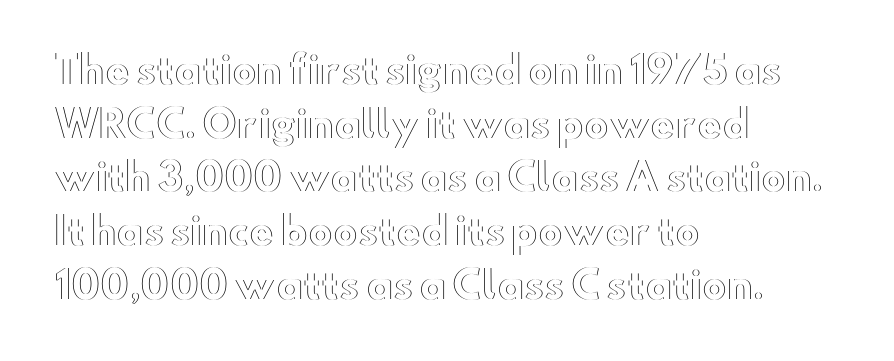
The passage shown has conventional tracking throughout. The lines in this sample share a left origin and differ only in where they stop. These lines are rendered in a variable-pitch font. In terms of posture, this sample is upright. A normal amount of white space separates one row of letters from the next. Underlining? Definitely not there.
